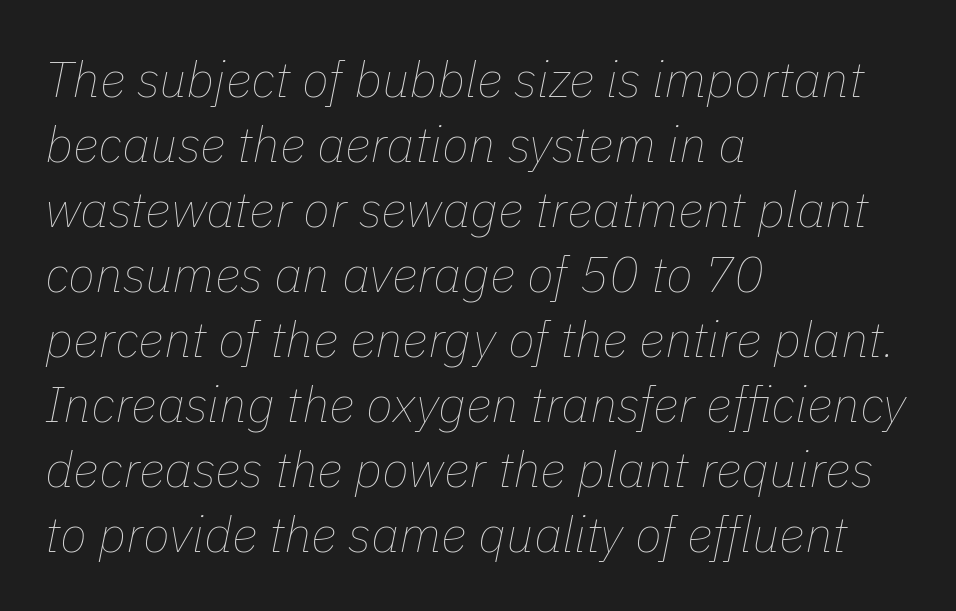
Inter-character spacing is left at the font's built-in metrics. Anything drawn beneath the words? Only blank space. Stroke mass is kept to a normal reading level or below. Proportional: the letters do not fall into vertical columns.
